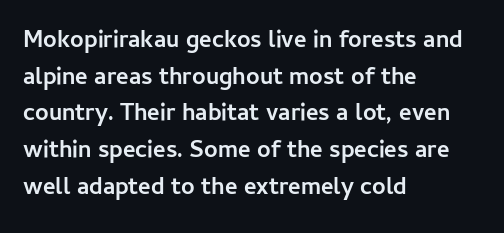
Q: Is the text bold? A: Yes.
Q: Is the text italic (slanted)? A: No, it is upright.
Q: Is the text underlined? A: No.
Q: How is the paragraph aligned? A: Left-aligned.
Q: Is the spacing between letters normal or unusually wide? A: Normal.
Q: Is the spacing between lines tight, normal or loose? A: Normal.
